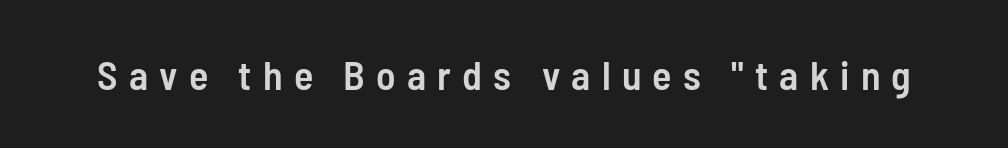
Proportional: the letters do not fall into vertical columns. A clean baseline with only descenders dipping below it. Set as a demibold, roughly 600 on the weight scale. In terms of letterform style, serifs are entirely absent.
